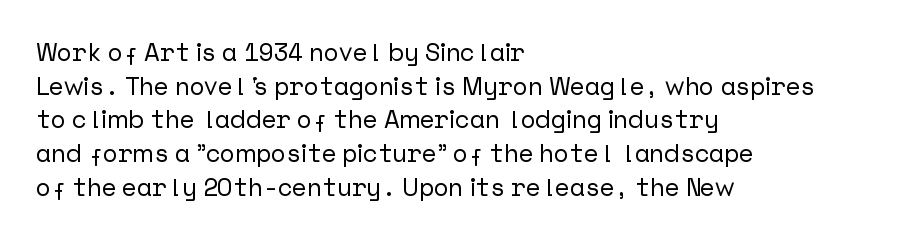
The image shows 25 px text type, upright; set left-aligned, normal line spacing (1.35x), normal letter spacing, not underlined.
